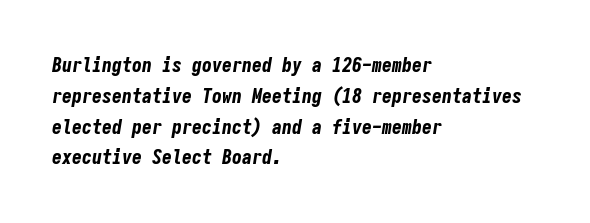
Q: Is the text bold? A: Yes.
Q: Is the text italic (slanted)? A: Yes, it leans right by about 9 degrees.
Q: Is the text underlined? A: No.
Q: How is the paragraph aligned? A: Left-aligned.
Q: Is the spacing between letters normal or unusually wide? A: Normal.
Q: Is the spacing between lines tight, normal or loose? A: Normal.
